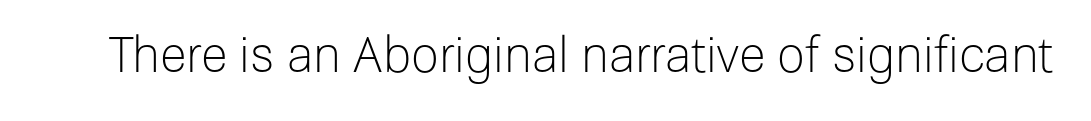
{"serif": "no", "italic": "no", "bold": "no", "weight": "light", "width": "normal", "stroke_contrast": "low", "x_height": "medium", "monospaced": "no", "underline": "no", "letter_spacing": "normal", "letter_spacing_em": 0.0, "glyph_px": 49}
